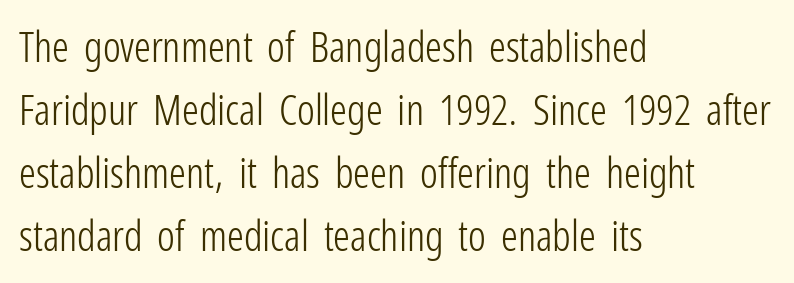
If you drew a line through each stem, it would be perfectly vertical. The line texture is even and compact thanks to regular tracking. Honestly, the row spacing looks completely unremarkable. Classification — sans serif.
